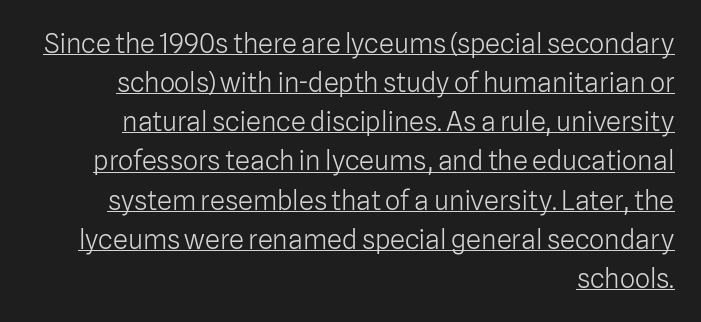
The image shows 27 px text type, upright; set right-aligned, normal line spacing (1.45x), normal letter spacing, underlined.
